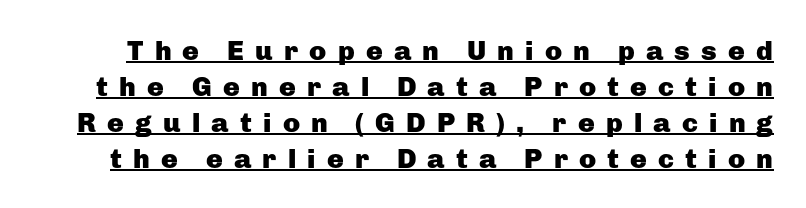
The string is rendered with underlining switched on. Weight check: bold — yes, fully. The passage shown stacks its lines at a standard gap. Short note: letters widely spaced.
